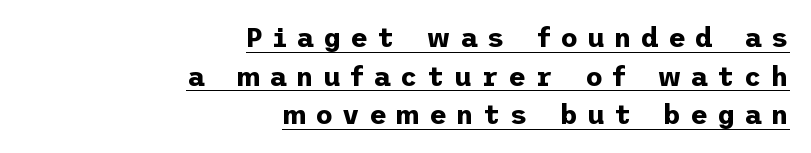
{"italic": "no", "bold": "yes", "underline": "yes", "align": "right", "line_spacing": "normal", "line_spacing_ratio": 1.43, "letter_spacing": "wide", "letter_spacing_em": 0.35, "glyph_px": 27}
